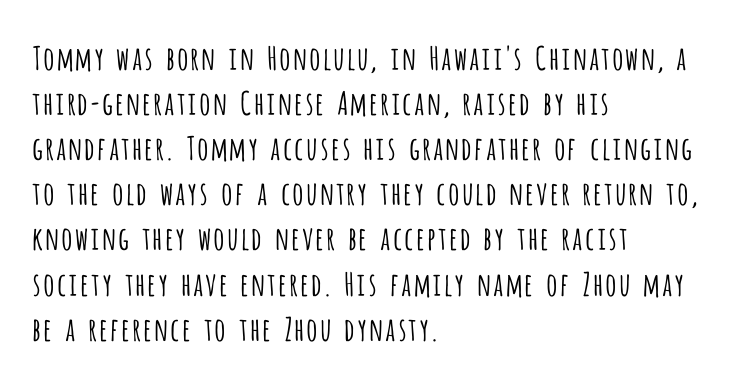
The image shows 32 px light, condensed sans-serif type, upright; set left-aligned, normal line spacing (1.41x), normal letter spacing, not underlined; low stroke contrast and a large x-height.
